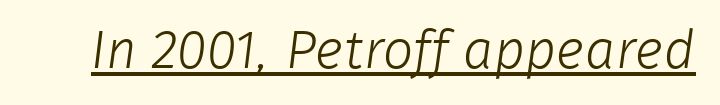
Q: Is the text bold? A: No.
Q: Is the typeface a serif or a sans-serif typeface? A: Sans-serif.
Q: Is the text underlined? A: Yes.
Q: Is the spacing between letters normal or unusually wide? A: Normal.
Q: Width (condensed, normal, or wide)? A: Normal.
Q: Stroke contrast? A: Low.
Q: x-height? A: Medium.
Q: Monospaced? A: No.
